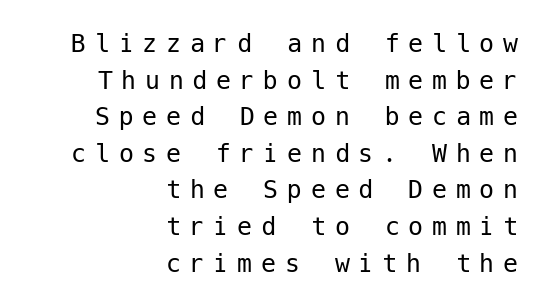
The image shows 30 px regular-weight sans-serif type, upright; set right-aligned, line spacing 1.22x, unusually wide letter spacing (+0.29 em), not underlined; low stroke contrast and a medium x-height.
